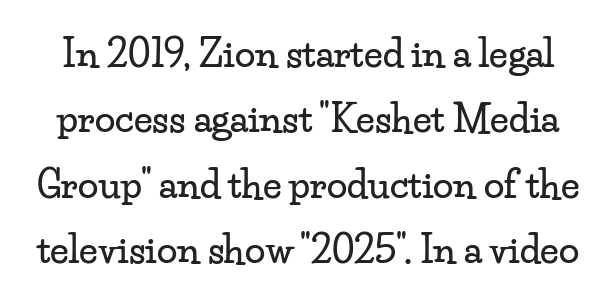
Q: Is the text italic (slanted)? A: No, it is upright.
Q: Is the typeface a serif or a sans-serif typeface? A: Serif.
Q: Is the text underlined? A: No.
Q: Is the spacing between letters normal or unusually wide? A: Normal.
Q: Width (condensed, normal, or wide)? A: Wide.
Q: Stroke contrast? A: Low.
Q: x-height? A: Small.
Q: Monospaced? A: No.
